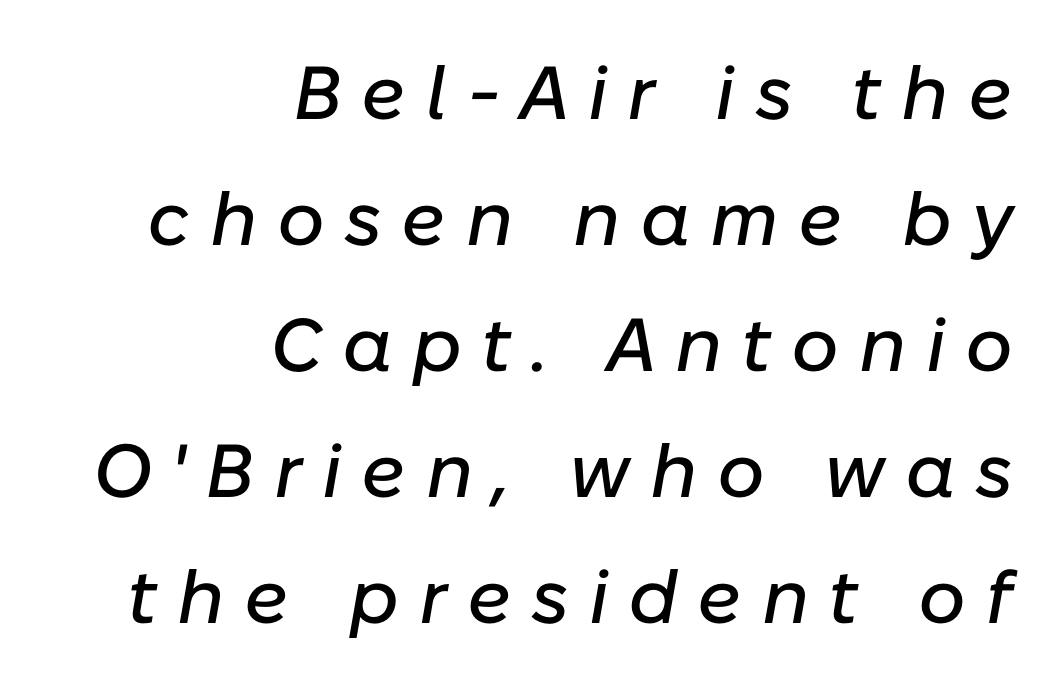
Is the letter spacing exaggerated? Yes — the characters are pushed far apart. Plain, unruled lines of type. How would I describe the line gaps? Plain and ordinary. Do the characters align in a grid? No, the font is proportional.
